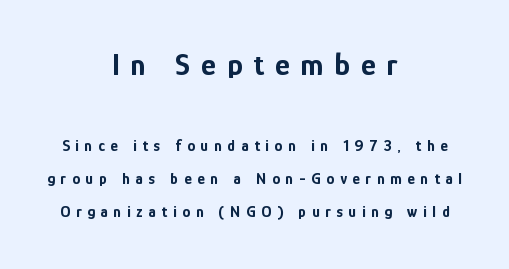
Q: Is the text bold? A: Yes.
Q: Is the text italic (slanted)? A: No, it is upright.
Q: Is the typeface a serif or a sans-serif typeface? A: Sans-serif.
Q: Is the text underlined? A: No.
Q: How is the paragraph aligned? A: Centered.
Q: Is the spacing between letters normal or unusually wide? A: Unusually wide.
Q: Is the spacing between lines tight, normal or loose? A: Loose.
Q: Which block of text is set in a larger size, the first (top) or the second (bottom)? A: The first (top) one.
Q: Width (condensed, normal, or wide)? A: Condensed.
Q: Stroke contrast? A: Low.
Q: x-height? A: Medium.
Q: Monospaced? A: No.
